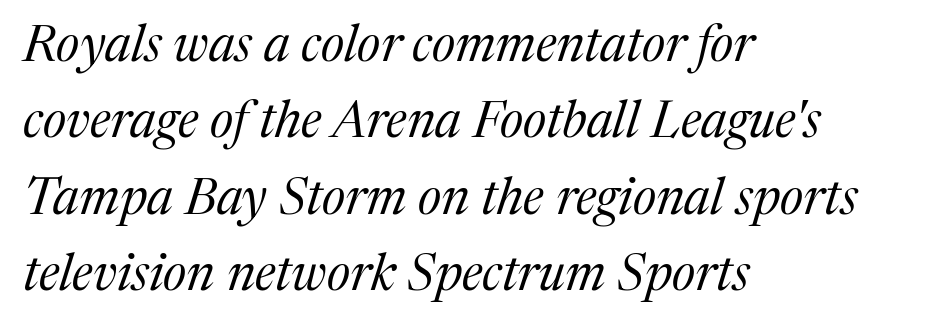
Q: Is the text bold? A: No.
Q: Is the text italic (slanted)? A: Yes, it leans right by about 17 degrees.
Q: Is the typeface a serif or a sans-serif typeface? A: Serif.
Q: Is the text underlined? A: No.
Q: How is the paragraph aligned? A: Left-aligned.
Q: Is the spacing between letters normal or unusually wide? A: Normal.
Q: Is the spacing between lines tight, normal or loose? A: Normal.
Q: Width (condensed, normal, or wide)? A: Normal.
Q: Stroke contrast? A: Medium.
Q: x-height? A: Medium.
Q: Monospaced? A: No.
